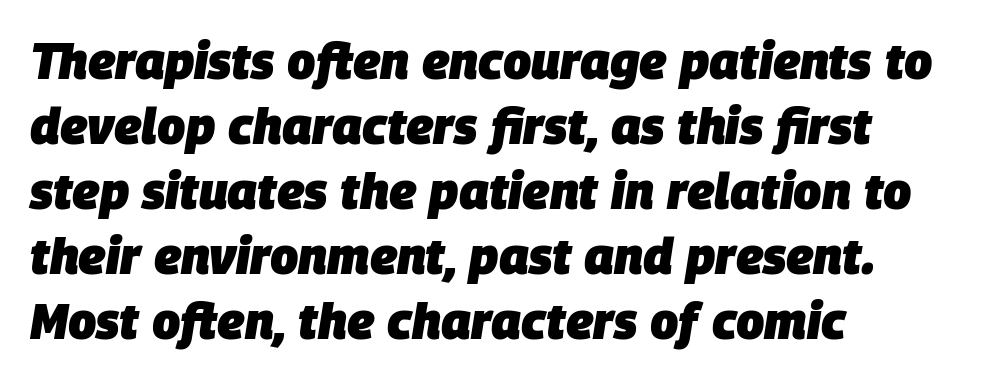
{"italic": "yes", "lean": "right", "slant_degrees": 9, "bold": "yes", "weight": "heavy", "width": "normal", "stroke_contrast": "low", "x_height": "large", "monospaced": "no", "underline": "no", "align": "left", "line_spacing": "normal", "line_spacing_ratio": 1.3, "letter_spacing": "normal", "letter_spacing_em": 0.0, "glyph_px": 50}
